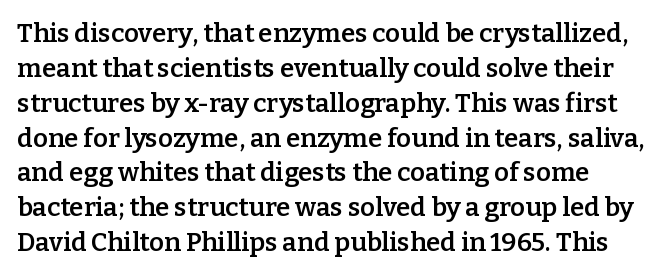
The image shows 26 px text type, upright; set normal line spacing (1.34x), normal letter spacing, not underlined.
